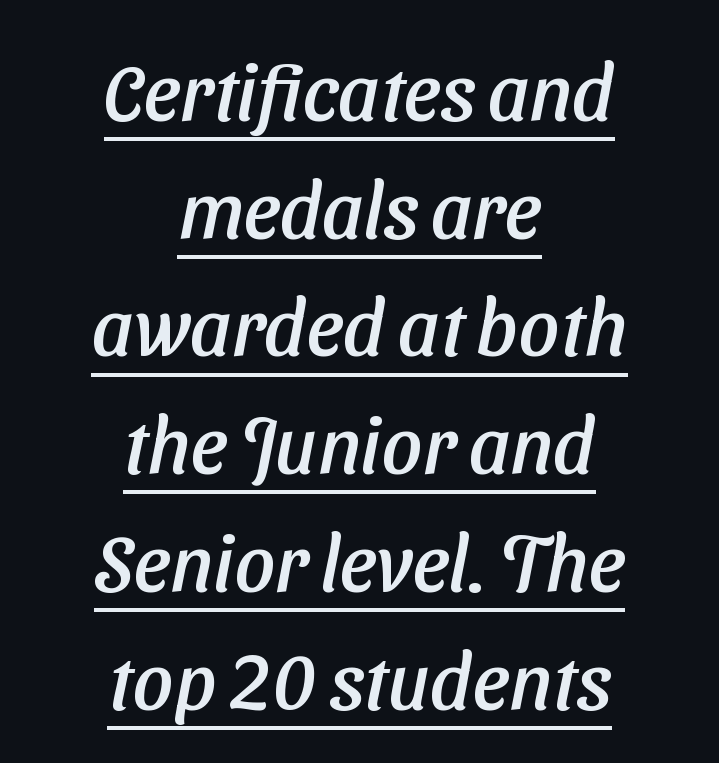
The image shows 79 px sans-serif type; set centered, normal line spacing (1.49x), normal letter spacing, underlined; low stroke contrast and a medium x-height.
